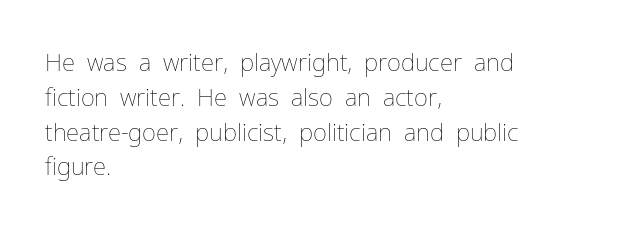
Summary of weight: not heavy and not bold. The passage shown stacks its lines at a standard gap. Upright lettering throughout. Tracking value appears to be zero — textbook default spacing.
